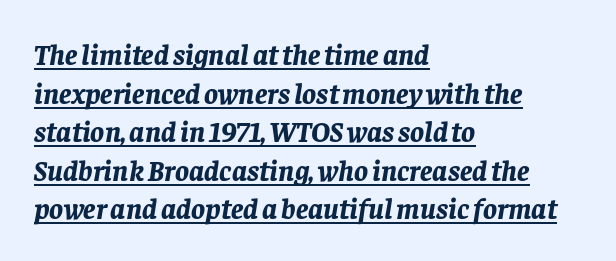
Q: Is the text bold? A: Yes.
Q: Is the text italic (slanted)? A: Yes, it leans right by about 8 degrees.
Q: Is the text underlined? A: Yes.
Q: How is the paragraph aligned? A: Left-aligned.
Q: Is the spacing between letters normal or unusually wide? A: Normal.
Q: Is the spacing between lines tight, normal or loose? A: Normal.
Q: Width (condensed, normal, or wide)? A: Normal.
Q: Stroke contrast? A: Low.
Q: x-height? A: Large.
Q: Monospaced? A: No.
